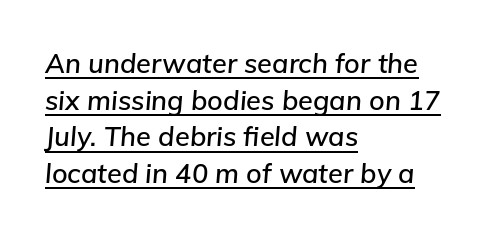
Q: Is the text italic (slanted)? A: Yes, it leans right by about 5 degrees.
Q: Is the text underlined? A: Yes.
Q: How is the paragraph aligned? A: Left-aligned.
Q: Is the spacing between letters normal or unusually wide? A: Normal.
Q: Is the spacing between lines tight, normal or loose? A: Normal.
